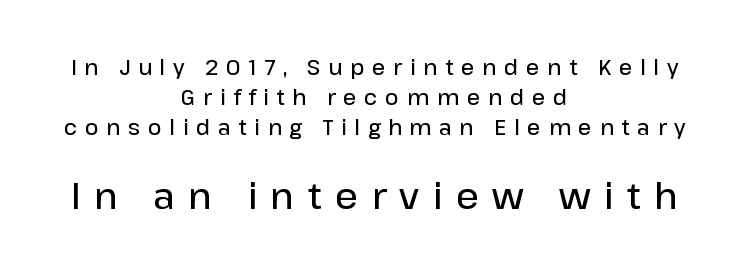
Q: Is the text bold? A: Semi-bold.
Q: Is the text italic (slanted)? A: No, it is upright.
Q: Is the typeface a serif or a sans-serif typeface? A: Sans-serif.
Q: Is the text underlined? A: No.
Q: How is the paragraph aligned? A: Centered.
Q: Is the spacing between letters normal or unusually wide? A: Unusually wide.
Q: Is the spacing between lines tight, normal or loose? A: Normal.
Q: Which block of text is set in a larger size, the first (top) or the second (bottom)? A: The second (bottom) one.
Q: Width (condensed, normal, or wide)? A: Normal.
Q: Stroke contrast? A: Low.
Q: x-height? A: Medium.
Q: Monospaced? A: No.
